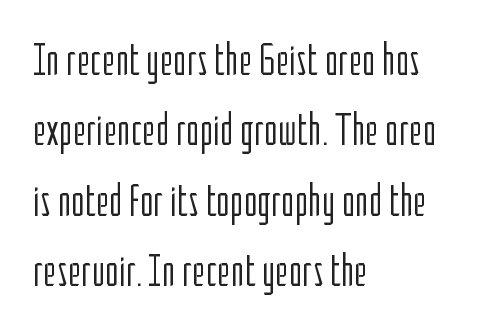
{"serif": "no", "italic": "no", "bold": "no", "weight": "light", "width": "condensed", "stroke_contrast": "low", "x_height": "medium", "monospaced": "no", "underline": "no", "align": "left", "line_spacing": "normal", "line_spacing_ratio": 1.53, "letter_spacing": "normal", "letter_spacing_em": 0.0, "glyph_px": 46}
